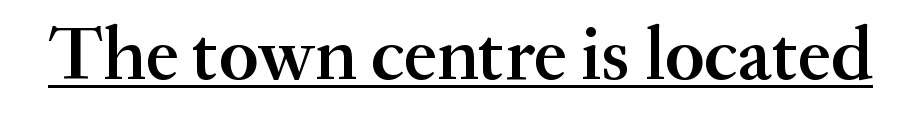
Letter spacing: default. The type family on display is of the serif kind. Does a line run under the words? Yes, clearly. Note the varied advance widths — an 'i' is clearly narrower than an 'm'. Is there any slant? The stems are plumb.
